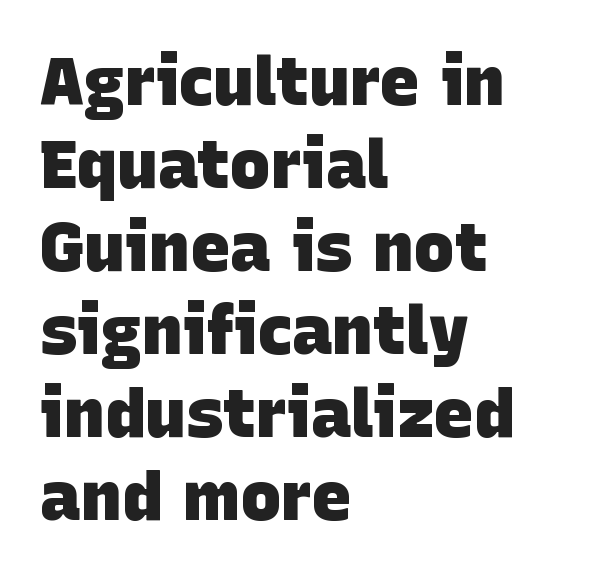
The image shows 68 px heavy sans-serif type; set left-aligned, line spacing 1.22x, normal letter spacing, not underlined; low stroke contrast and a large x-height.
